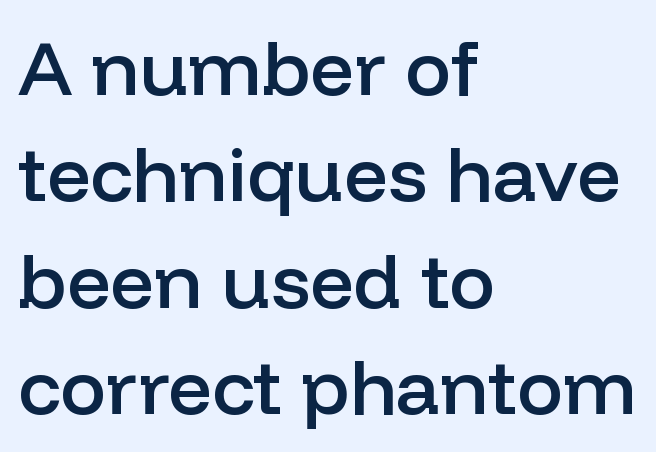
Do the characters align in a grid? No, the font is proportional. Decoration check: the copy has no underline. The paragraph shown leans on its left margin. This sample uses an upright cut, with every glyph sitting square on the baseline. The face used here is a semibold: visibly heavier than regular, lighter than bold.
